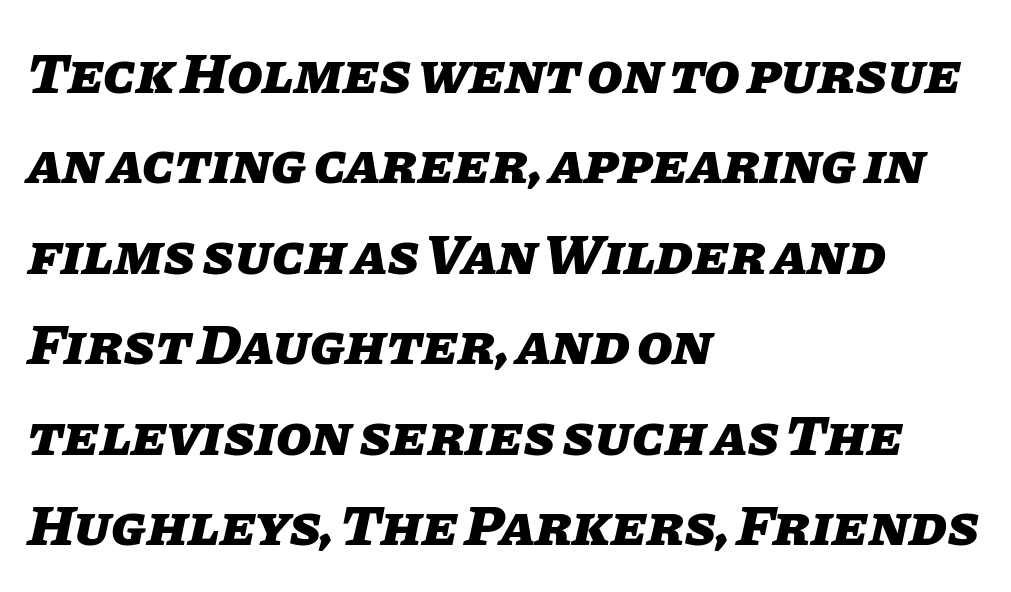
Q: Is the text bold? A: Yes.
Q: Is the text italic (slanted)? A: Yes, it leans right by about 11 degrees.
Q: Is the text underlined? A: No.
Q: How is the paragraph aligned? A: Left-aligned.
Q: Is the spacing between letters normal or unusually wide? A: Normal.
Q: Is the spacing between lines tight, normal or loose? A: Normal.
Q: Width (condensed, normal, or wide)? A: Normal.
Q: Stroke contrast? A: Low.
Q: x-height? A: Large.
Q: Monospaced? A: No.
